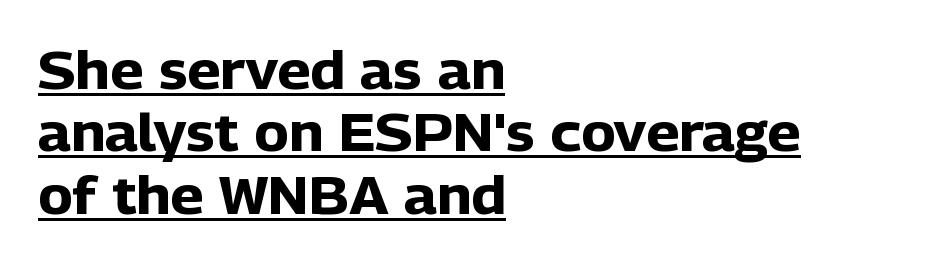
The image shows 52 px heavy sans-serif type, upright; set left-aligned, line spacing 1.2x, normal letter spacing, underlined; low stroke contrast and a medium x-height.
